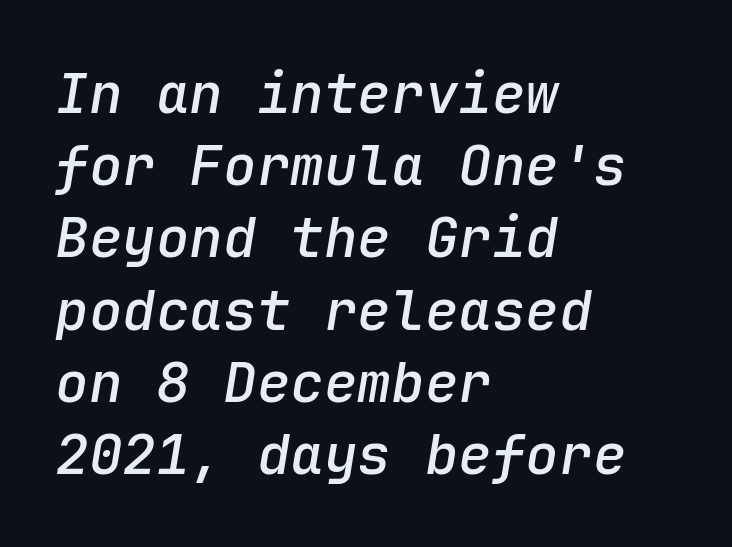
The image shows 56 px semibold type, italic (leaning right), monospaced; set left-aligned, normal line spacing (1.29x), normal letter spacing, not underlined; low stroke contrast and a medium x-height.
